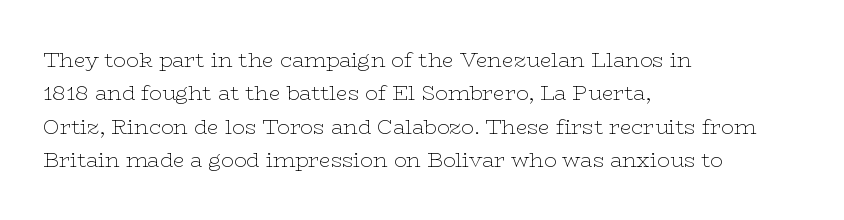
How would I describe the line gaps? Plain and ordinary. Weight: in the light-to-regular range. The type is set solid horizontally, with unmodified tracking. The lines are quadded left.
